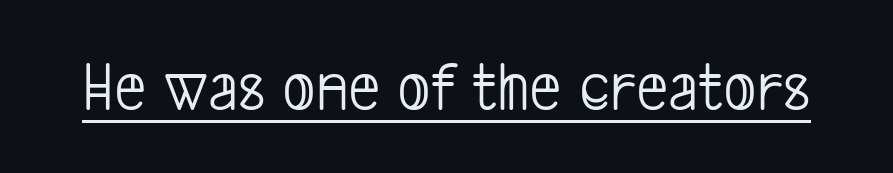
{"serif": "no", "bold": "no", "weight": "light", "width": "condensed", "stroke_contrast": "low", "x_height": "medium", "monospaced": "no", "underline": "yes", "letter_spacing": "normal", "letter_spacing_em": 0.0, "glyph_px": 71}
